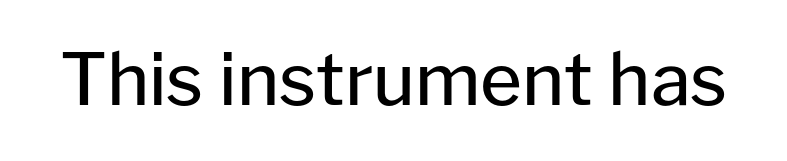
The image shows 72 px regular-weight sans-serif type, upright; set normal letter spacing, not underlined; low stroke contrast and a medium x-height.
